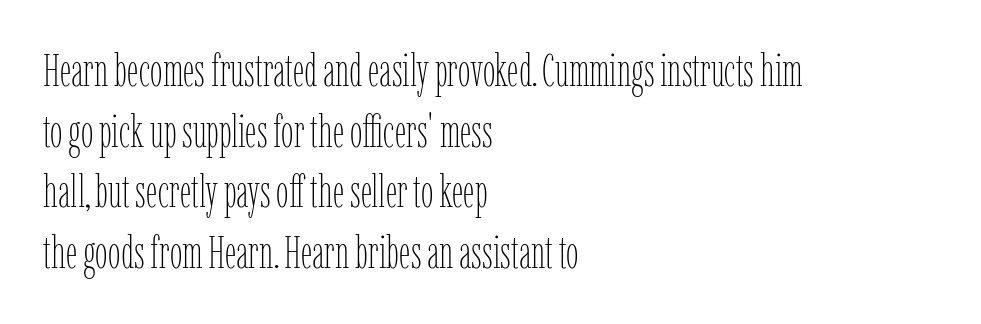
Q: Is the text bold? A: No.
Q: Is the text italic (slanted)? A: No, it is upright.
Q: Is the text underlined? A: No.
Q: How is the paragraph aligned? A: Left-aligned.
Q: Is the spacing between letters normal or unusually wide? A: Normal.
Q: Is the spacing between lines tight, normal or loose? A: Normal.
Q: Width (condensed, normal, or wide)? A: Condensed.
Q: Stroke contrast? A: Low.
Q: x-height? A: Medium.
Q: Monospaced? A: No.
